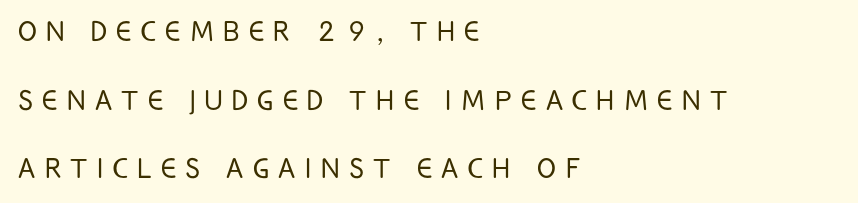
{"serif": "no", "italic": "no", "bold": "no", "weight": "light", "width": "condensed", "stroke_contrast": "low", "x_height": "large", "monospaced": "no", "underline": "no", "align": "left", "line_spacing": "loose", "line_spacing_ratio": 1.96, "letter_spacing": "wide", "letter_spacing_em": 0.27, "glyph_px": 35}
